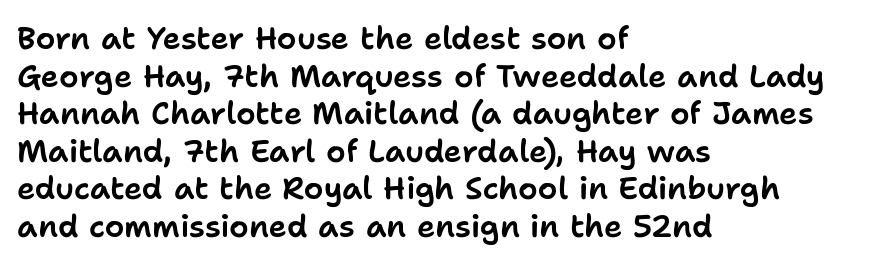
The image shows 31 px sans-serif type, upright; set left-aligned, line spacing 1.21x, normal letter spacing, not underlined; low stroke contrast and a medium x-height.
